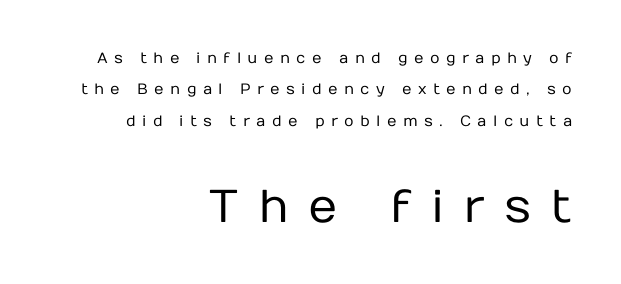
Q: Is the text bold? A: No.
Q: Is the text italic (slanted)? A: No, it is upright.
Q: Is the typeface a serif or a sans-serif typeface? A: Sans-serif.
Q: Is the text underlined? A: No.
Q: How is the paragraph aligned? A: Right-aligned.
Q: Is the spacing between letters normal or unusually wide? A: Unusually wide.
Q: Is the spacing between lines tight, normal or loose? A: Loose.
Q: Which block of text is set in a larger size, the first (top) or the second (bottom)? A: The second (bottom) one.
Q: Width (condensed, normal, or wide)? A: Normal.
Q: Stroke contrast? A: Low.
Q: x-height? A: Medium.
Q: Monospaced? A: No.
